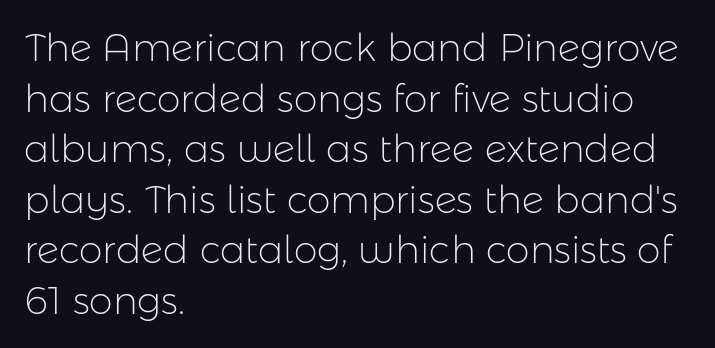
The image shows 38 px light sans-serif type, upright; set left-aligned, normal line spacing (1.33x), normal letter spacing, not underlined; low stroke contrast and a medium x-height.
